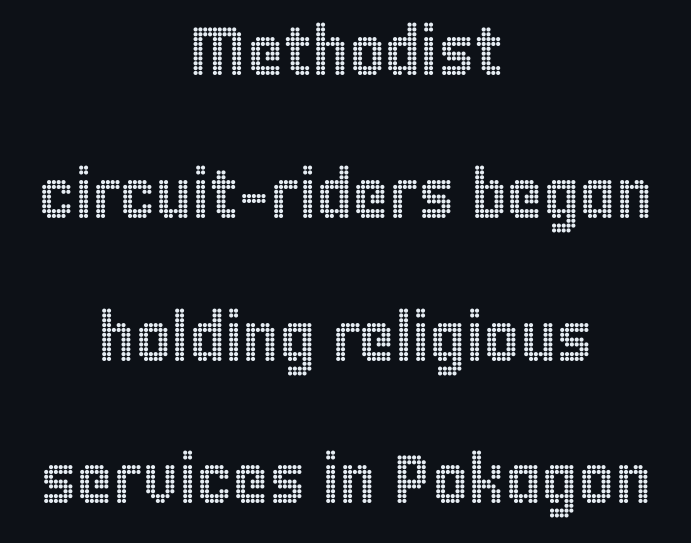
Q: Is the text italic (slanted)? A: No, it is upright.
Q: Is the text underlined? A: No.
Q: How is the paragraph aligned? A: Centered.
Q: Is the spacing between letters normal or unusually wide? A: Normal.
Q: Is the spacing between lines tight, normal or loose? A: Loose.
Q: Width (condensed, normal, or wide)? A: Condensed.
Q: x-height? A: Large.
Q: Monospaced? A: No.
